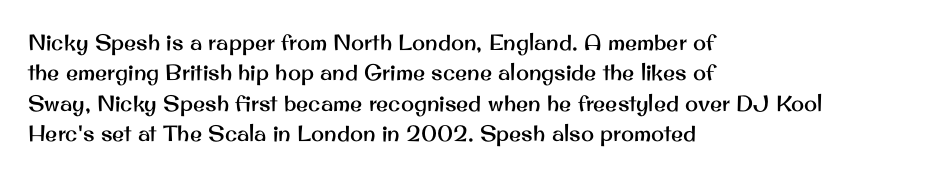
The image shows 22 px text type, upright; set left-aligned, normal line spacing (1.38x), normal letter spacing, not underlined.
